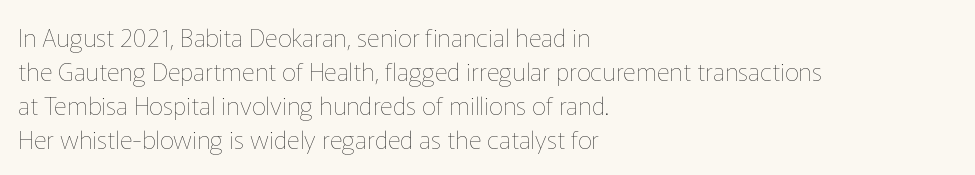
A normal amount of white space separates one row of letters from the next. Honestly, the letter spacing is just normal — you wouldn't notice it. The font's upright variant was chosen for this text. Is this a heavy cut? Hardly; it is regular or lighter. Caption: multi-line text, flush left, ragged right.
